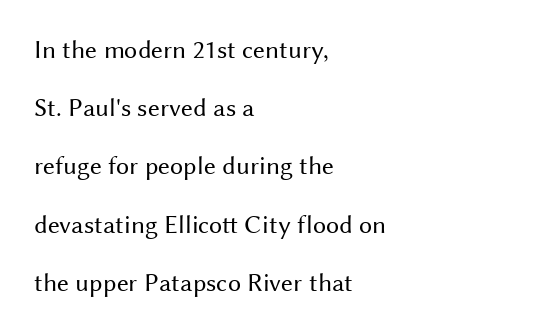
Italic? Not at all — the glyphs are vertical. Baseline-to-baseline distance is far greater than the letter height. The type is set solid horizontally, with unmodified tracking. The letterforms sit at book weight or below. A classic flush-left, rag-right setting is used for this passage. No word sits above an underline.
